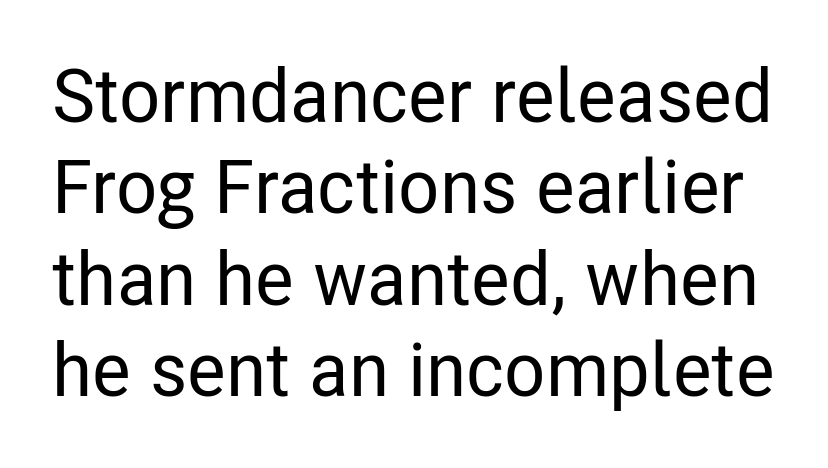
The image shows 75 px condensed sans-serif type, upright; set line spacing 1.22x, normal letter spacing, not underlined; low stroke contrast and a medium x-height.
